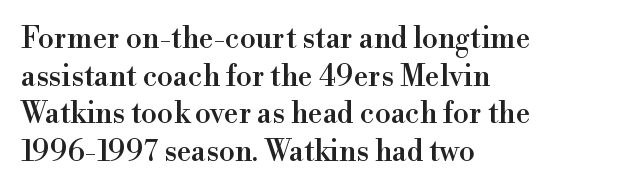
The image shows 29 px serif type, upright; set left-aligned, normal line spacing (1.3x), normal letter spacing, not underlined; a small x-height.
